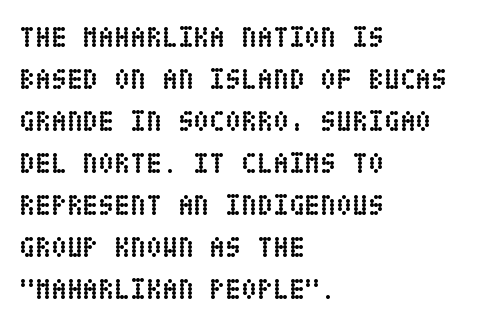
The image shows 29 px semibold, condensed type, upright; set left-aligned, normal line spacing (1.45x), normal letter spacing, not underlined; low stroke contrast and a large x-height.
